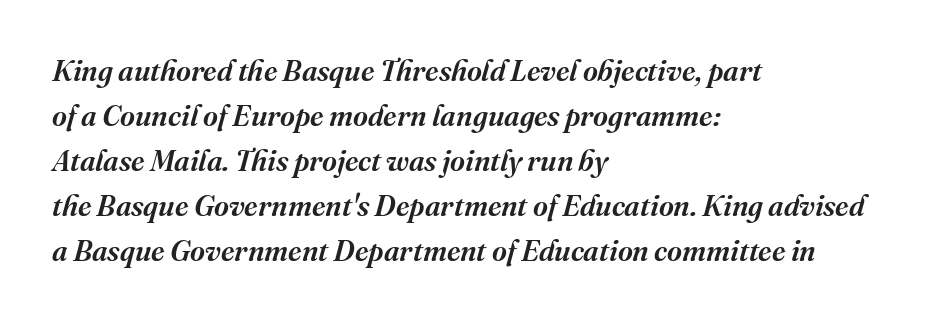
{"serif": "yes", "italic": "yes", "lean": "right", "slant_degrees": 16, "width": "normal", "stroke_contrast": "medium", "x_height": "medium", "monospaced": "no", "underline": "no", "align": "left", "line_spacing": "normal", "line_spacing_ratio": 1.55, "letter_spacing": "normal", "letter_spacing_em": 0.0, "glyph_px": 29}
